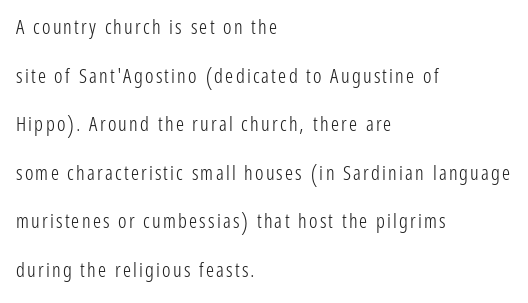
The image shows 20 px text type, upright; set left-aligned, loose line spacing (2.43x), not underlined.
